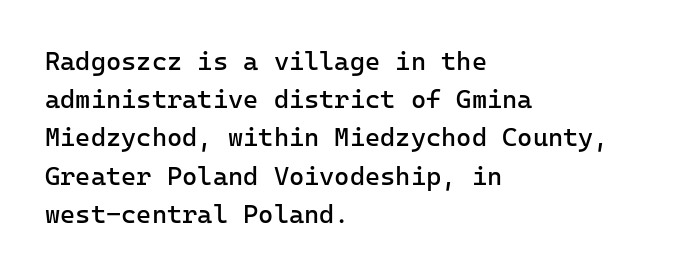
{"italic": "no", "bold": "no", "underline": "no", "align": "left", "line_spacing": "normal", "line_spacing_ratio": 1.47, "letter_spacing": "normal", "letter_spacing_em": 0.0, "glyph_px": 26}
